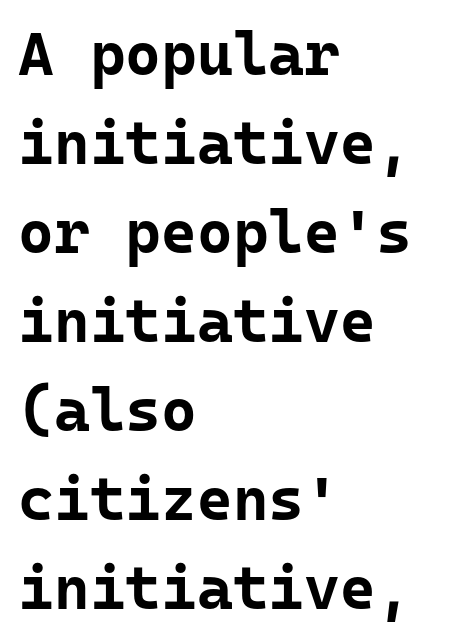
Q: Is the text bold? A: Yes.
Q: Is the text italic (slanted)? A: No, it is upright.
Q: Is the typeface a serif or a sans-serif typeface? A: Sans-serif.
Q: Is the text underlined? A: No.
Q: How is the paragraph aligned? A: Left-aligned.
Q: Is the spacing between letters normal or unusually wide? A: Normal.
Q: Is the spacing between lines tight, normal or loose? A: Normal.
Q: Width (condensed, normal, or wide)? A: Normal.
Q: Stroke contrast? A: Low.
Q: x-height? A: Medium.
